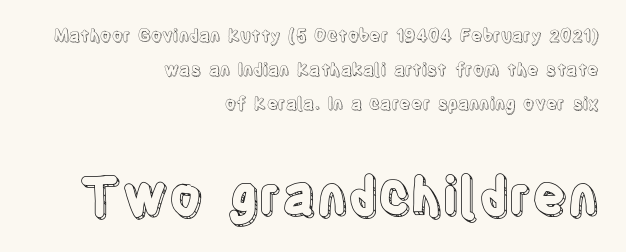
{"italic": "no", "width": "condensed", "x_height": "large", "monospaced": "no", "underline": "no", "align": "right", "line_spacing": "loose", "line_spacing_ratio": 2.01, "letter_spacing": "normal", "letter_spacing_em": 0.0, "larger_block": "second", "size_ratio": 3.06, "glyph_px": 52}
